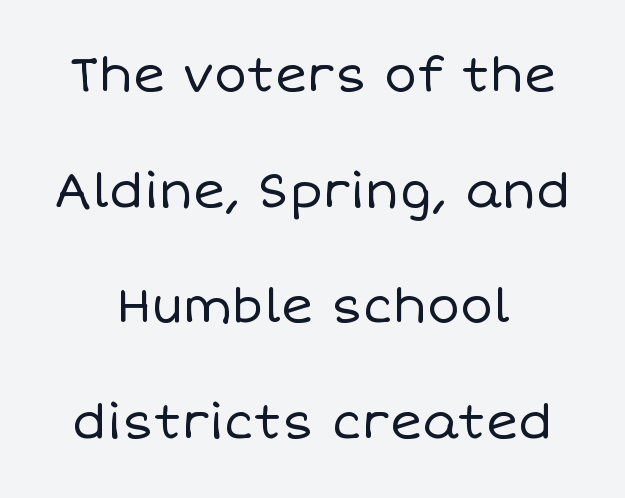
{"italic": "no", "bold": "no", "weight": "regular", "width": "normal", "stroke_contrast": "low", "x_height": "large", "monospaced": "no", "underline": "no", "align": "center", "line_spacing": "loose", "line_spacing_ratio": 2.36, "letter_spacing": "normal", "letter_spacing_em": 0.0, "glyph_px": 49}
